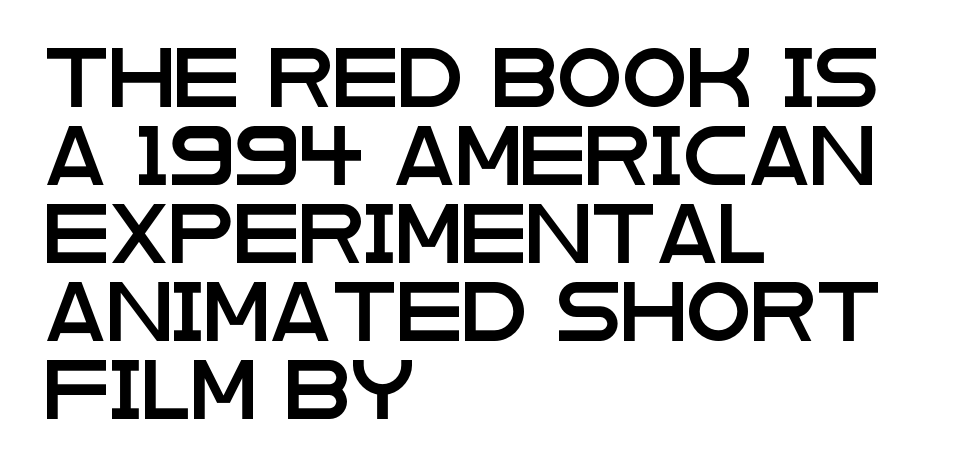
The image shows 59 px wide sans-serif type, upright; set left-aligned, normal line spacing (1.32x), normal letter spacing, not underlined; low stroke contrast and a large x-height.
